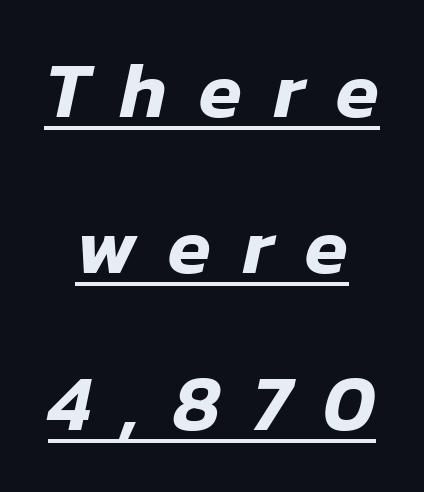
The image shows 79 px text type, italic (leaning right); set loose line spacing (1.98x), unusually wide letter spacing (+0.4 em), underlined; low stroke contrast and a medium x-height.
